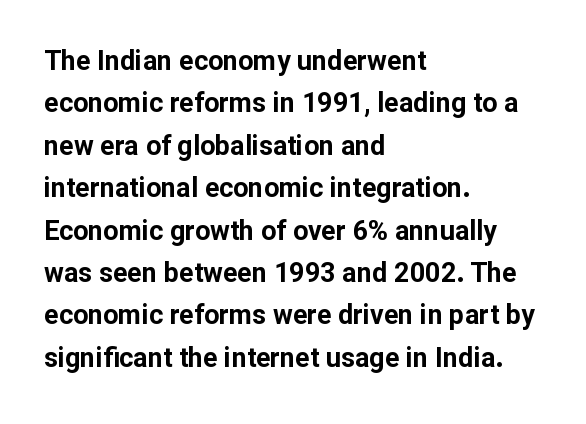
{"italic": "no", "bold": "yes", "underline": "no", "align": "left", "line_spacing": "normal", "line_spacing_ratio": 1.57, "letter_spacing": "normal", "letter_spacing_em": 0.0, "glyph_px": 27}
